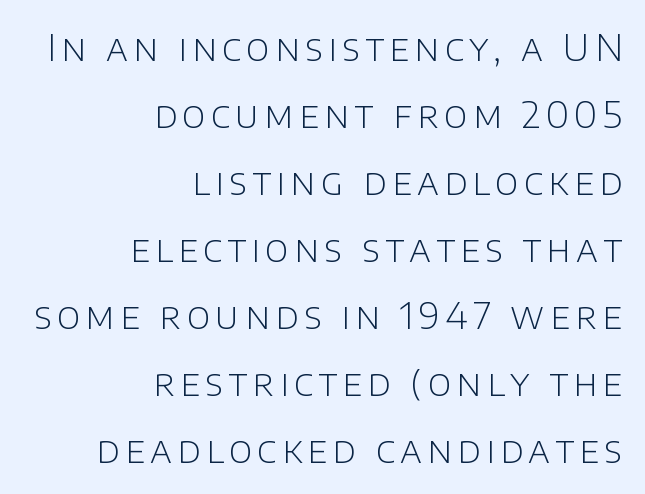
Q: Is the text bold? A: No.
Q: Is the text italic (slanted)? A: No, it is upright.
Q: Is the typeface a serif or a sans-serif typeface? A: Sans-serif.
Q: Is the text underlined? A: No.
Q: How is the paragraph aligned? A: Right-aligned.
Q: Width (condensed, normal, or wide)? A: Normal.
Q: Stroke contrast? A: Low.
Q: x-height? A: Large.
Q: Monospaced? A: No.
